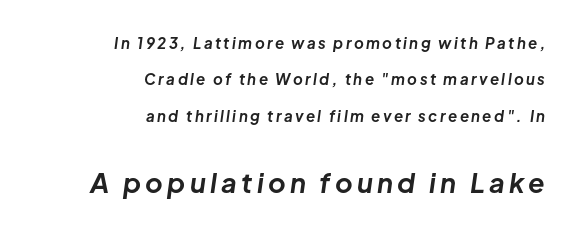
The text carries the slant typical of an italic or oblique font. Descender tails drop into unmarked territory. Whoever set this made the second block the dominant, larger element. Pretty heavy lettering here — definitely bold. Leading is clearly above the norm, producing a sparse column.
